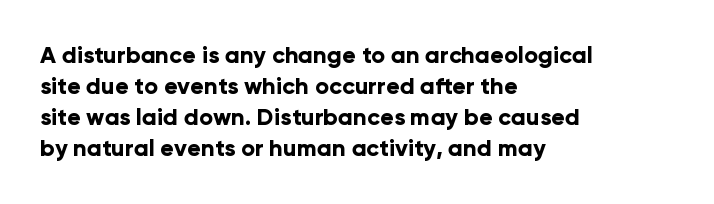
{"italic": "no", "bold": "yes", "underline": "no", "align": "left", "line_spacing": "normal", "line_spacing_ratio": 1.35, "letter_spacing": "normal", "letter_spacing_em": 0.0, "glyph_px": 23}
